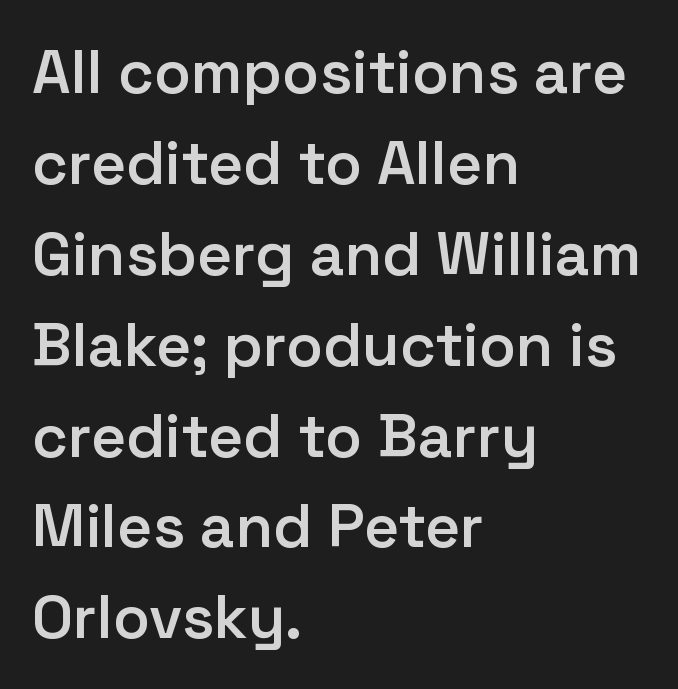
{"serif": "no", "italic": "no", "bold": "semi", "weight": "semibold", "width": "normal", "stroke_contrast": "low", "x_height": "medium", "monospaced": "no", "underline": "no", "align": "left", "line_spacing": "normal", "line_spacing_ratio": 1.49, "letter_spacing": "normal", "letter_spacing_em": 0.0, "glyph_px": 61}
